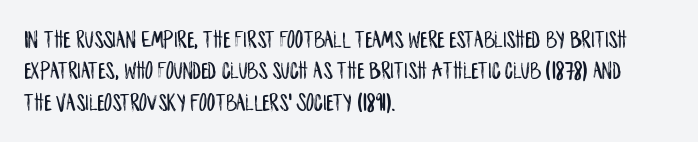
{"italic": "no", "underline": "no", "align": "left", "line_spacing": "normal", "line_spacing_ratio": 1.26, "letter_spacing": "normal", "letter_spacing_em": 0.0, "glyph_px": 25}
